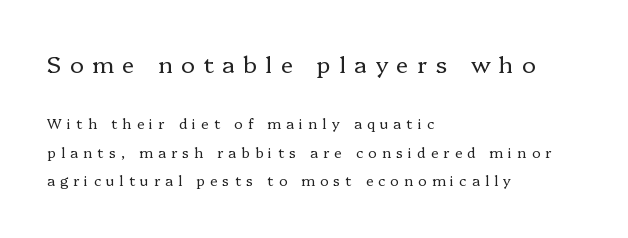
{"italic": "no", "bold": "no", "underline": "no", "align": "left", "line_spacing": "loose", "line_spacing_ratio": 2.06, "letter_spacing": "wide", "letter_spacing_em": 0.37, "larger_block": "first", "size_ratio": 1.64, "glyph_px": 23}
